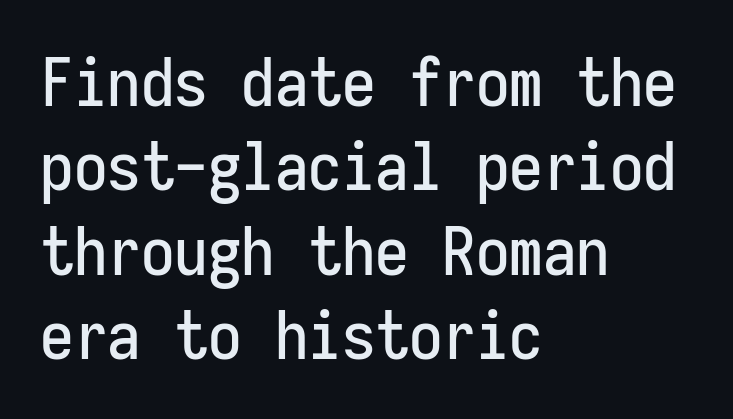
Italic: no, the glyphs are upright roman. Tracking here is standard; glyphs follow each other at the usual distance. Spacing verdict: monospaced, one width for all characters. Notice how the passage keeps a crisp vertical edge on the left only. The letters carry no serifs — their stems end cleanly without finishing strokes.
